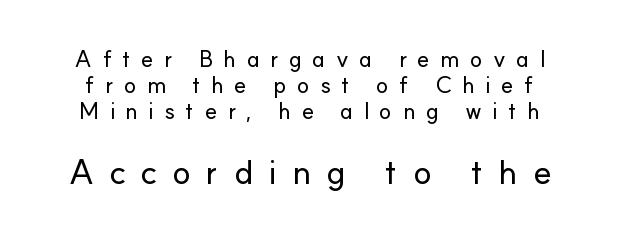
Q: Is the text italic (slanted)? A: No, it is upright.
Q: Is the typeface a serif or a sans-serif typeface? A: Sans-serif.
Q: Is the text underlined? A: No.
Q: Is the spacing between letters normal or unusually wide? A: Unusually wide.
Q: Is the spacing between lines tight, normal or loose? A: Tight.
Q: Which block of text is set in a larger size, the first (top) or the second (bottom)? A: The second (bottom) one.
Q: Width (condensed, normal, or wide)? A: Normal.
Q: Stroke contrast? A: Low.
Q: x-height? A: Small.
Q: Monospaced? A: No.
